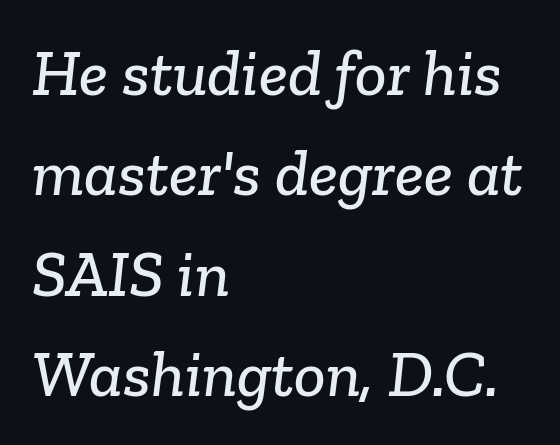
The image shows 66 px serif type; set left-aligned, normal line spacing (1.52x), normal letter spacing, not underlined; low stroke contrast and a medium x-height.
